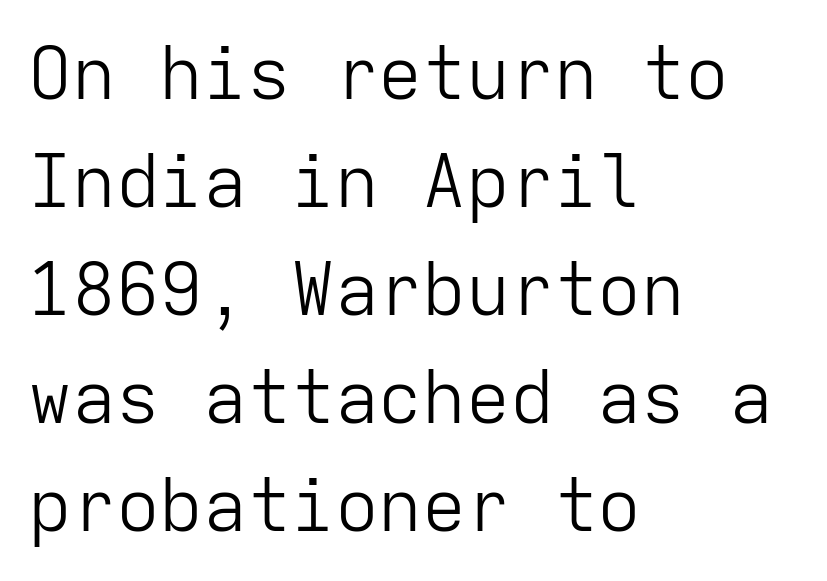
The image shows 73 px light sans-serif type, upright, monospaced; set left-aligned, normal line spacing (1.48x), normal letter spacing, not underlined; low stroke contrast and a medium x-height.
